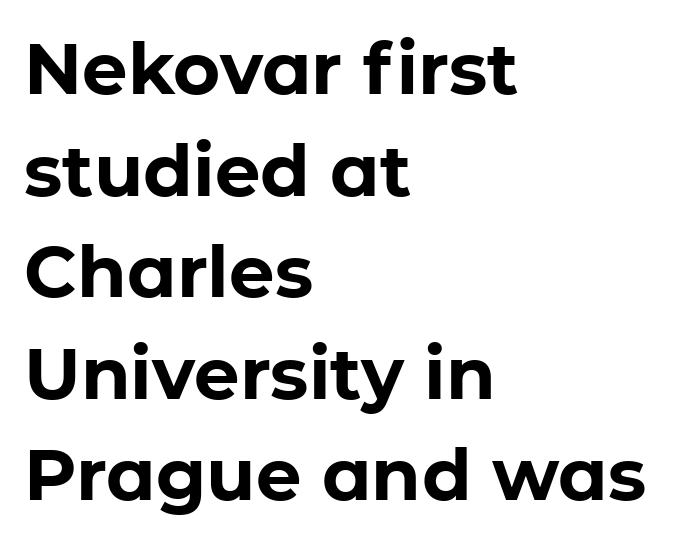
{"serif": "no", "italic": "no", "bold": "yes", "weight": "bold", "width": "normal", "stroke_contrast": "low", "x_height": "medium", "monospaced": "no", "underline": "no", "align": "left", "line_spacing": "normal", "line_spacing_ratio": 1.41, "letter_spacing": "normal", "letter_spacing_em": 0.0, "glyph_px": 72}
